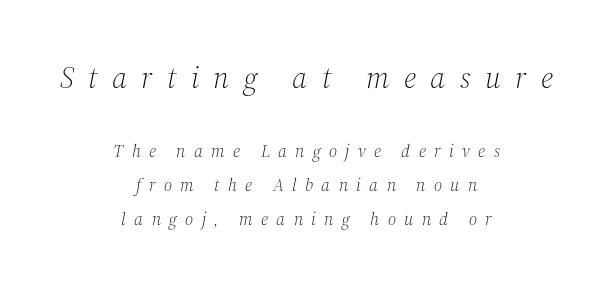
Which margin do the lines hug? Neither — every line sits in the middle. What kind of face is this? One with serifs. The designer gave the opening block more size than the closing block. Summary of weight: not heavy and not bold.
